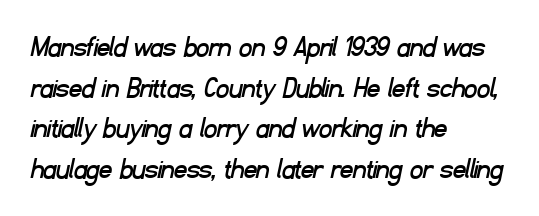
Q: Is the typeface a serif or a sans-serif typeface? A: Sans-serif.
Q: Is the text underlined? A: No.
Q: How is the paragraph aligned? A: Left-aligned.
Q: Is the spacing between letters normal or unusually wide? A: Normal.
Q: Is the spacing between lines tight, normal or loose? A: Normal.
Q: Width (condensed, normal, or wide)? A: Normal.
Q: Stroke contrast? A: Low.
Q: x-height? A: Small.
Q: Monospaced? A: No.
